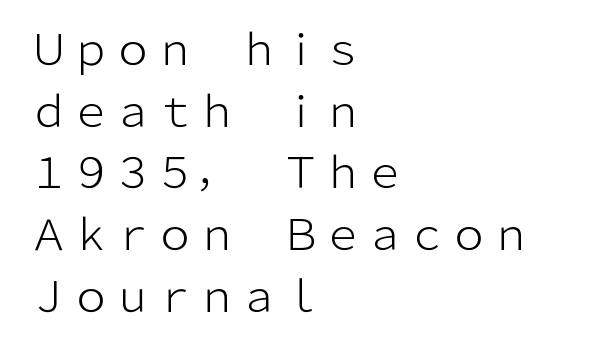
The lettering holds an erect, upright posture throughout. Think of a printed novel: that variable character pitch is what you see here. Every row of glyphs begins at an identical x-position on the left. The face used here is rendered with its standard letterfit. The leading is moderate, giving the passage an even texture.
